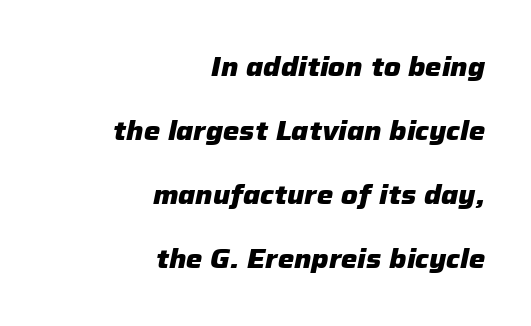
{"italic": "yes", "lean": "right", "slant_degrees": 12, "bold": "yes", "underline": "no", "align": "right", "line_spacing": "loose", "line_spacing_ratio": 2.46, "letter_spacing": "normal", "letter_spacing_em": 0.0, "glyph_px": 26}
